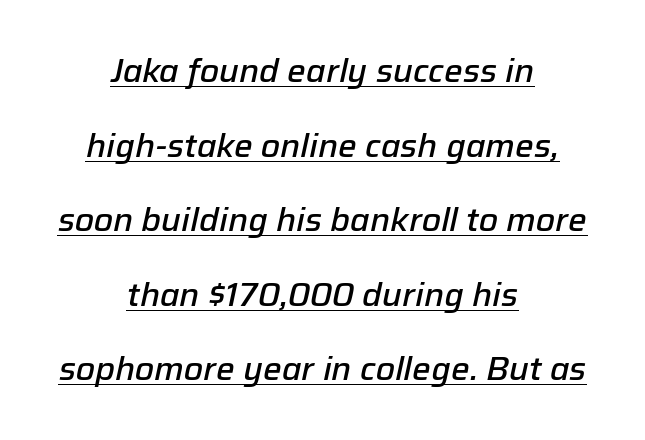
Q: Is the text bold? A: Semi-bold.
Q: Is the text italic (slanted)? A: Yes, it leans right by about 12 degrees.
Q: Is the text underlined? A: Yes.
Q: How is the paragraph aligned? A: Centered.
Q: Is the spacing between letters normal or unusually wide? A: Normal.
Q: Is the spacing between lines tight, normal or loose? A: Loose.
Q: Width (condensed, normal, or wide)? A: Normal.
Q: Stroke contrast? A: Low.
Q: x-height? A: Medium.
Q: Monospaced? A: No.
